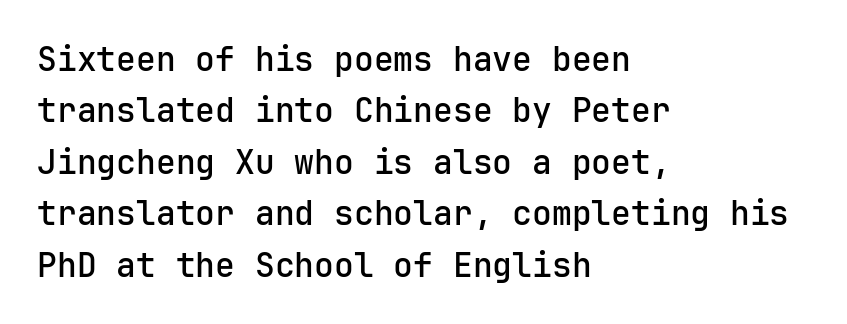
Examine the stroke ends and you'll find no serifs. Compared with typical paragraphs, the rows here are spaced about the same. The type sits square on the baseline with zero lean. Horizontal alignment here is leftward, the default for most running prose.
